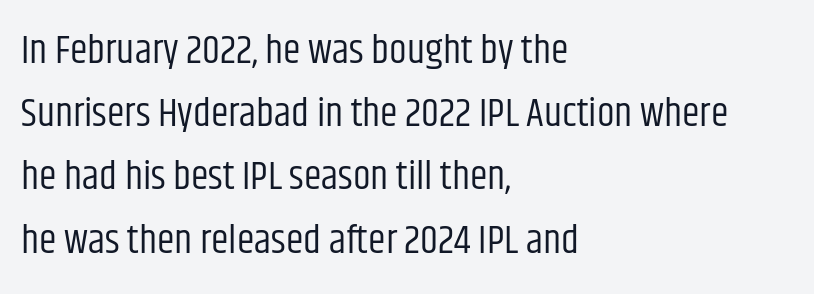
Q: Is the text bold? A: No.
Q: Is the text italic (slanted)? A: No, it is upright.
Q: Is the typeface a serif or a sans-serif typeface? A: Sans-serif.
Q: Is the text underlined? A: No.
Q: How is the paragraph aligned? A: Left-aligned.
Q: Is the spacing between letters normal or unusually wide? A: Normal.
Q: Is the spacing between lines tight, normal or loose? A: Normal.
Q: Width (condensed, normal, or wide)? A: Condensed.
Q: Stroke contrast? A: Low.
Q: x-height? A: Large.
Q: Monospaced? A: No.
